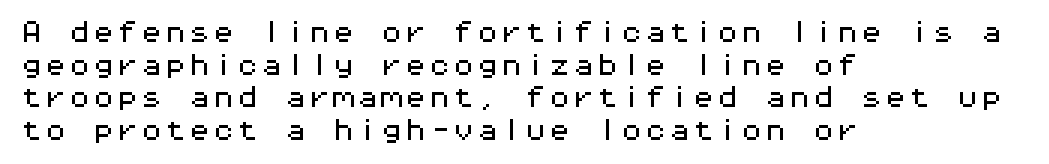
{"italic": "no", "underline": "no", "align": "left", "line_spacing": "normal", "line_spacing_ratio": 1.36, "letter_spacing": "normal", "letter_spacing_em": 0.0, "glyph_px": 24}
